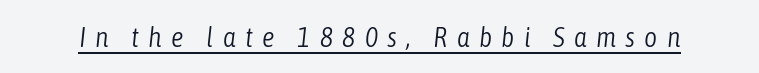
Every word sits above its own underline. Letter spacing: wide. Note the varied advance widths — an 'i' is clearly narrower than an 'm'. On a weight scale, this lands at 450 or below. This is oblique type, the kind used for emphasis or titles.
